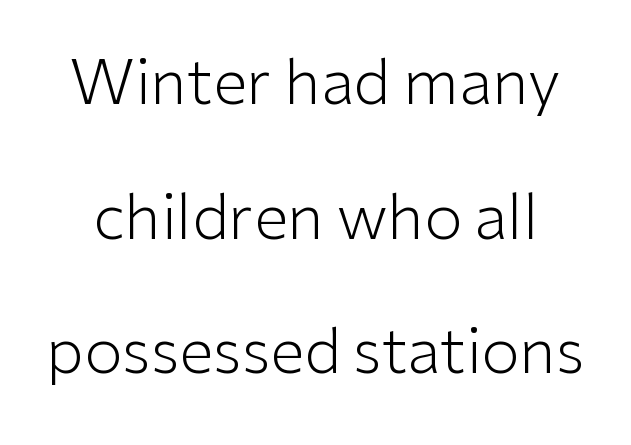
Q: Is the text bold? A: No.
Q: Is the text italic (slanted)? A: No, it is upright.
Q: Is the typeface a serif or a sans-serif typeface? A: Sans-serif.
Q: Is the text underlined? A: No.
Q: How is the paragraph aligned? A: Centered.
Q: Is the spacing between letters normal or unusually wide? A: Normal.
Q: Is the spacing between lines tight, normal or loose? A: Loose.
Q: Width (condensed, normal, or wide)? A: Normal.
Q: Stroke contrast? A: Low.
Q: x-height? A: Medium.
Q: Monospaced? A: No.
